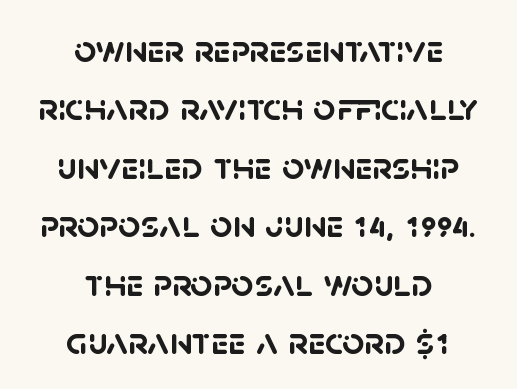
Q: Is the text bold? A: Yes.
Q: Is the typeface a serif or a sans-serif typeface? A: Sans-serif.
Q: Is the text underlined? A: No.
Q: How is the paragraph aligned? A: Centered.
Q: Is the spacing between letters normal or unusually wide? A: Normal.
Q: Is the spacing between lines tight, normal or loose? A: Normal.
Q: Width (condensed, normal, or wide)? A: Normal.
Q: Stroke contrast? A: Low.
Q: x-height? A: Large.
Q: Monospaced? A: No.
